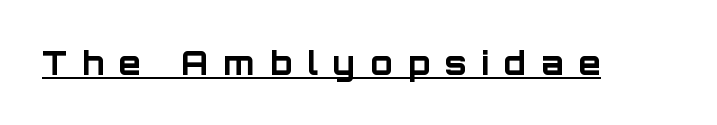
Upright lettering throughout. No feet cap the strokes, marking this as sans-serif type. Compared with typical body copy, the letter spacing here is much looser. Is this a fixed-width face? No — the glyphs have proportional, varying widths. Has an underline been added? It has. Heavy, bold letterforms.
